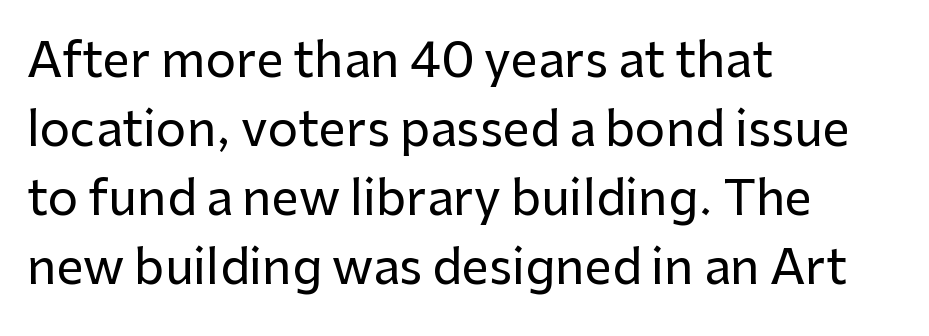
{"serif": "no", "italic": "no", "width": "normal", "stroke_contrast": "low", "x_height": "medium", "monospaced": "no", "underline": "no", "align": "left", "line_spacing": "normal", "line_spacing_ratio": 1.44, "letter_spacing": "normal", "letter_spacing_em": 0.0, "glyph_px": 48}
